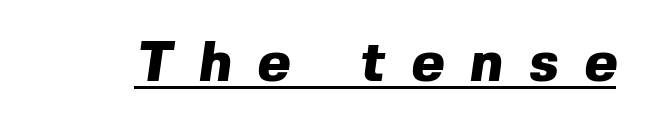
The image shows 56 px heavy sans-serif type; set unusually wide letter spacing (+0.47 em), underlined; a medium x-height.
